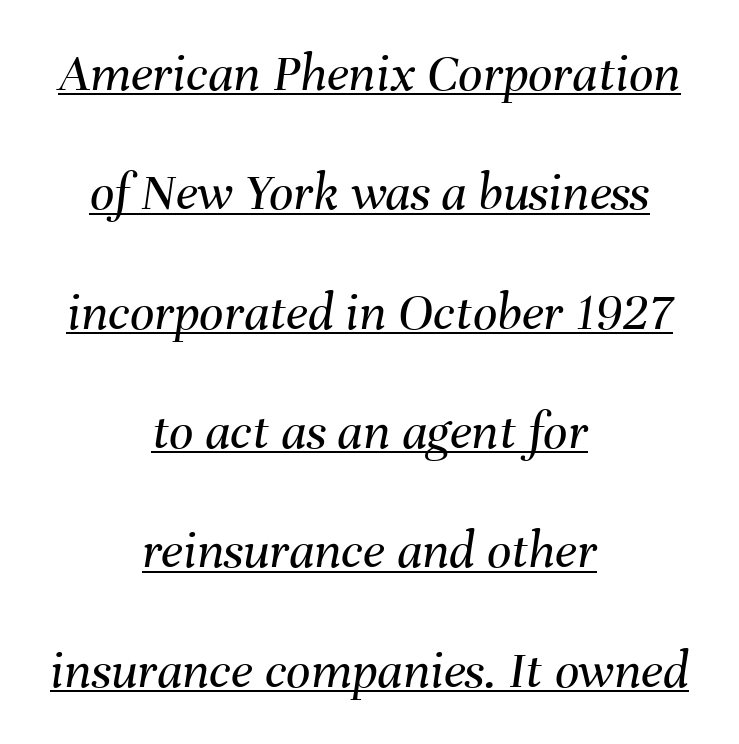
{"italic": "yes", "lean": "right", "slant_degrees": 8, "bold": "no", "weight": "regular", "width": "normal", "stroke_contrast": "medium", "x_height": "medium", "monospaced": "no", "underline": "yes", "align": "center", "line_spacing": "loose", "line_spacing_ratio": 2.21, "letter_spacing": "normal", "letter_spacing_em": 0.0, "glyph_px": 54}
